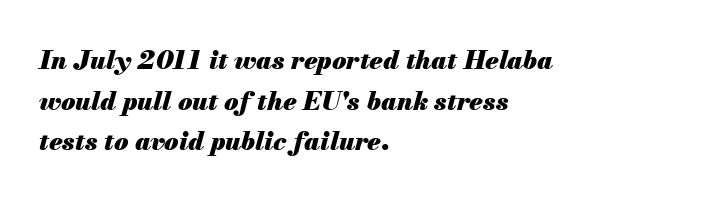
{"italic": "yes", "lean": "right", "slant_degrees": 13, "bold": "yes", "underline": "no", "align": "left", "line_spacing": "normal", "line_spacing_ratio": 1.56, "letter_spacing": "normal", "letter_spacing_em": 0.0, "glyph_px": 26}
